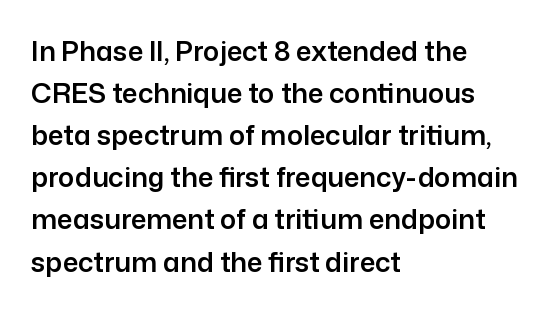
{"italic": "no", "underline": "no", "align": "left", "line_spacing": "normal", "line_spacing_ratio": 1.56, "letter_spacing": "normal", "letter_spacing_em": 0.0, "glyph_px": 27}
